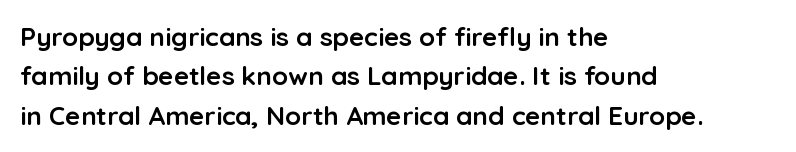
The image shows 26 px bold type, upright; set left-aligned, normal line spacing (1.51x), normal letter spacing, not underlined.
